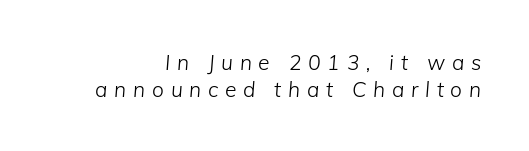
The image shows 21 px text type, italic (leaning right); set right-aligned, normal line spacing (1.28x), unusually wide letter spacing (+0.32 em), not underlined.
